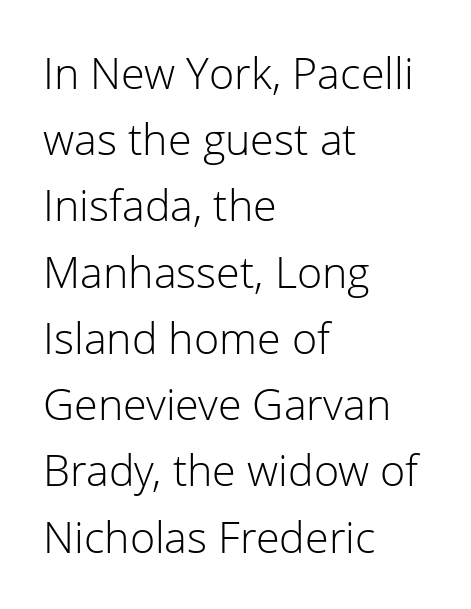
{"serif": "no", "italic": "no", "bold": "no", "weight": "light", "width": "normal", "stroke_contrast": "low", "x_height": "medium", "monospaced": "no", "underline": "no", "align": "left", "line_spacing": "normal", "line_spacing_ratio": 1.54, "letter_spacing": "normal", "letter_spacing_em": 0.0, "glyph_px": 43}
